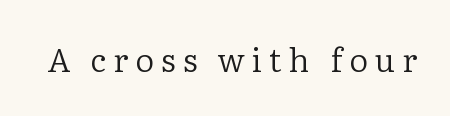
This sample uses an upright cut, with every glyph sitting square on the baseline. Clear beneath every line of the passage. The letters are spread apart with noticeably loose tracking. Do the characters align in a grid? No, the font is proportional. The typeface has the unassuming heft of standard copy or less. Little horizontal feet cap the strokes, marking this as serif type.
